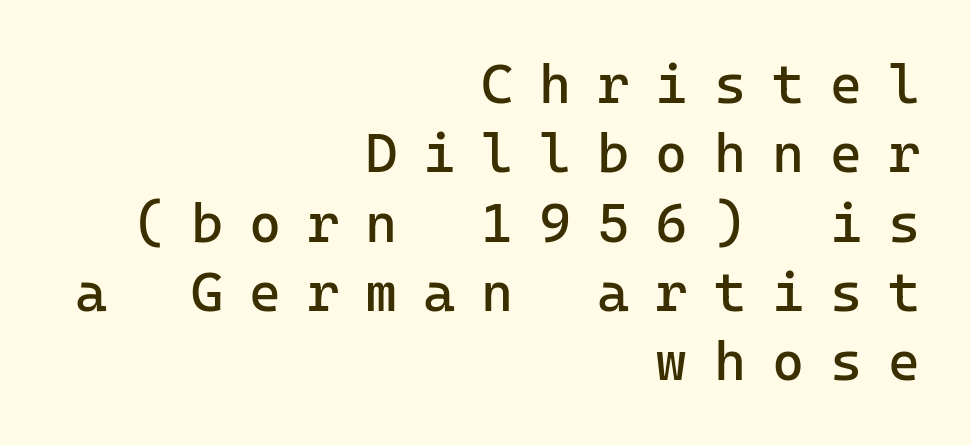
Glyph-to-glyph distance is far greater than everyday printed text. No extra ink here — the face is not bold. The gap between lines stays unmarked. The designer left line spacing at the default.
